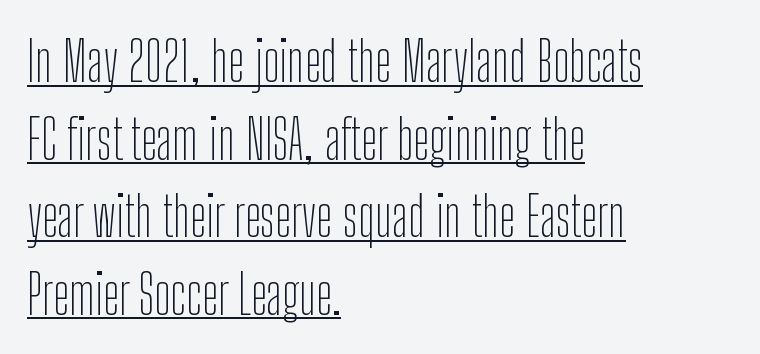
Q: Is the text bold? A: No.
Q: Is the text italic (slanted)? A: No, it is upright.
Q: Is the typeface a serif or a sans-serif typeface? A: Sans-serif.
Q: Is the text underlined? A: Yes.
Q: How is the paragraph aligned? A: Left-aligned.
Q: Is the spacing between letters normal or unusually wide? A: Normal.
Q: Is the spacing between lines tight, normal or loose? A: Normal.
Q: Width (condensed, normal, or wide)? A: Condensed.
Q: Stroke contrast? A: Low.
Q: x-height? A: Medium.
Q: Monospaced? A: No.
